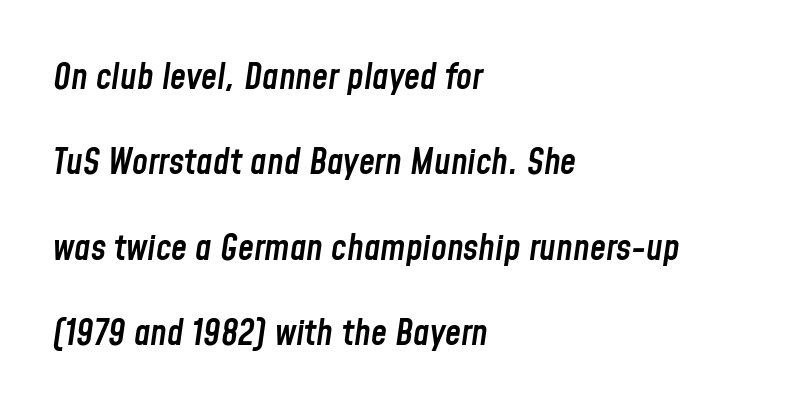
Q: Is the text bold? A: Semi-bold.
Q: Is the text italic (slanted)? A: Yes, it leans right by about 8 degrees.
Q: Is the text underlined? A: No.
Q: How is the paragraph aligned? A: Left-aligned.
Q: Is the spacing between letters normal or unusually wide? A: Normal.
Q: Is the spacing between lines tight, normal or loose? A: Loose.
Q: Width (condensed, normal, or wide)? A: Condensed.
Q: Stroke contrast? A: Low.
Q: x-height? A: Medium.
Q: Monospaced? A: No.
